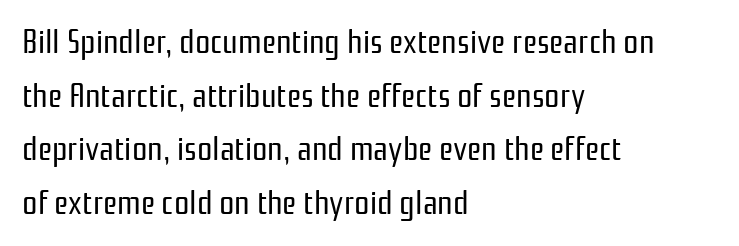
Q: Is the text bold? A: No.
Q: Is the text italic (slanted)? A: No, it is upright.
Q: Is the typeface a serif or a sans-serif typeface? A: Sans-serif.
Q: Is the text underlined? A: No.
Q: How is the paragraph aligned? A: Left-aligned.
Q: Is the spacing between letters normal or unusually wide? A: Normal.
Q: Is the spacing between lines tight, normal or loose? A: Normal.
Q: Width (condensed, normal, or wide)? A: Condensed.
Q: Stroke contrast? A: Low.
Q: x-height? A: Medium.
Q: Monospaced? A: No.
